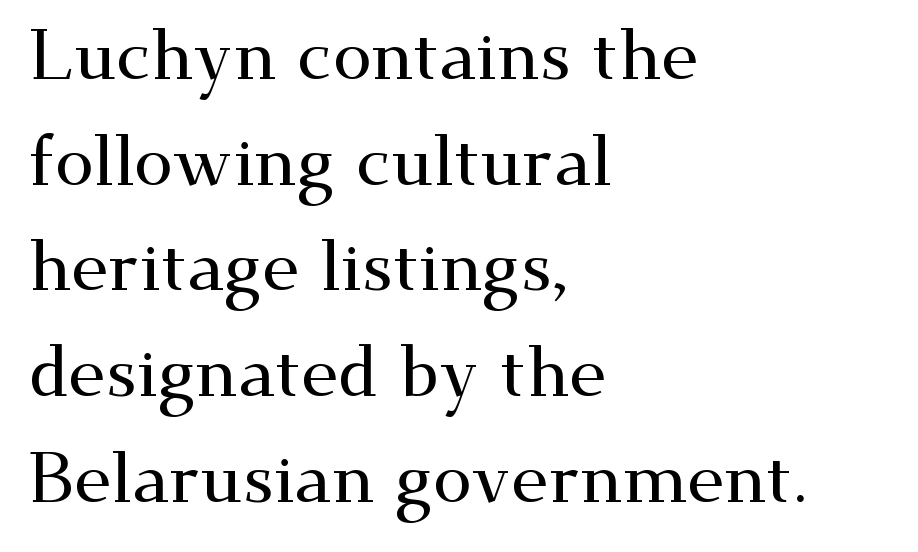
{"serif": "yes", "italic": "no", "width": "wide", "stroke_contrast": "medium", "x_height": "small", "monospaced": "no", "underline": "no", "align": "left", "line_spacing": "normal", "line_spacing_ratio": 1.51, "letter_spacing": "normal", "letter_spacing_em": 0.0, "glyph_px": 70}
